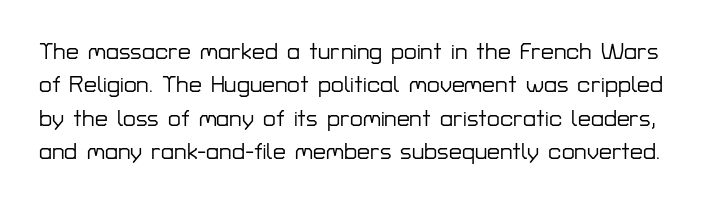
Letter spacing: default. Rows of type keep a routine distance in the vertical direction. Descenders are the only things crossing below the line. The specimen reads as upright at a glance.
